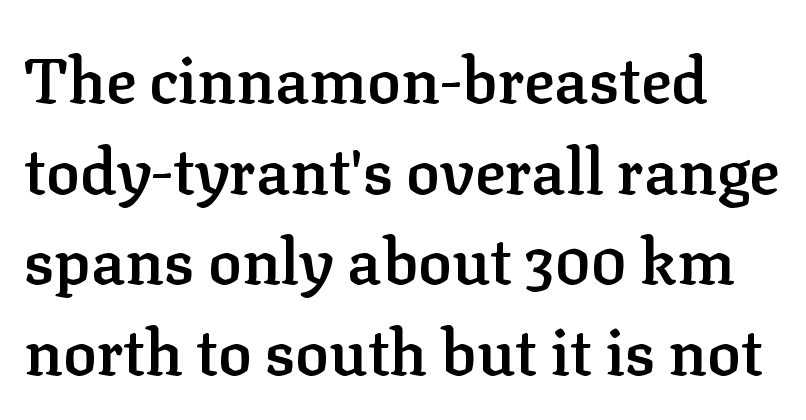
Q: Is the text bold? A: Semi-bold.
Q: Is the text italic (slanted)? A: No, it is upright.
Q: Is the typeface a serif or a sans-serif typeface? A: Serif.
Q: Is the text underlined? A: No.
Q: Is the spacing between letters normal or unusually wide? A: Normal.
Q: Is the spacing between lines tight, normal or loose? A: Normal.
Q: Width (condensed, normal, or wide)? A: Normal.
Q: Stroke contrast? A: Low.
Q: x-height? A: Medium.
Q: Monospaced? A: No.
